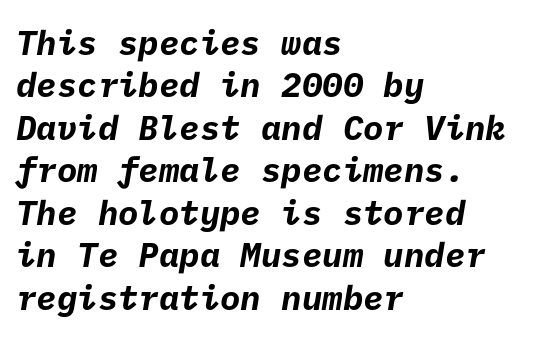
Q: Is the text bold? A: Yes.
Q: Is the typeface a serif or a sans-serif typeface? A: Sans-serif.
Q: Is the text underlined? A: No.
Q: How is the paragraph aligned? A: Left-aligned.
Q: Is the spacing between letters normal or unusually wide? A: Normal.
Q: Is the spacing between lines tight, normal or loose? A: Normal.
Q: Width (condensed, normal, or wide)? A: Normal.
Q: Stroke contrast? A: Low.
Q: x-height? A: Medium.
